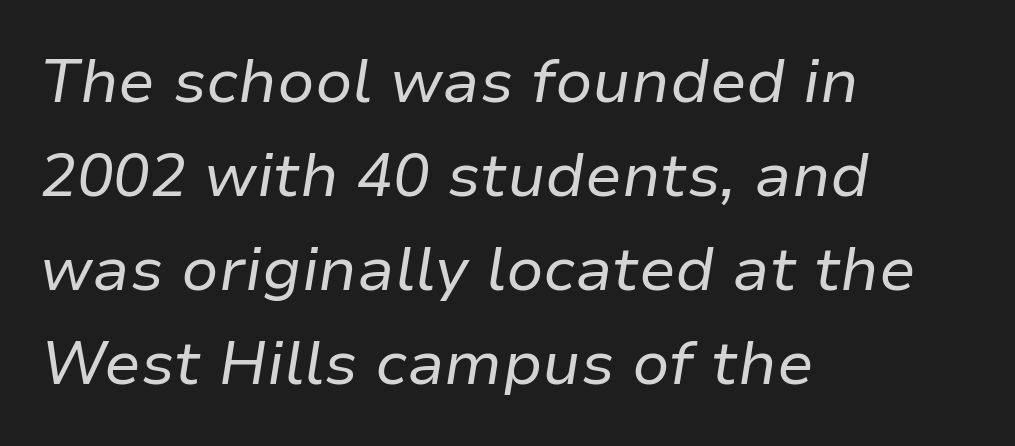
Q: Is the text bold? A: No.
Q: Is the text italic (slanted)? A: Yes, it leans right by about 9 degrees.
Q: Is the text underlined? A: No.
Q: How is the paragraph aligned? A: Left-aligned.
Q: Is the spacing between letters normal or unusually wide? A: Normal.
Q: Is the spacing between lines tight, normal or loose? A: Normal.
Q: Width (condensed, normal, or wide)? A: Normal.
Q: Stroke contrast? A: Low.
Q: x-height? A: Medium.
Q: Monospaced? A: No.
